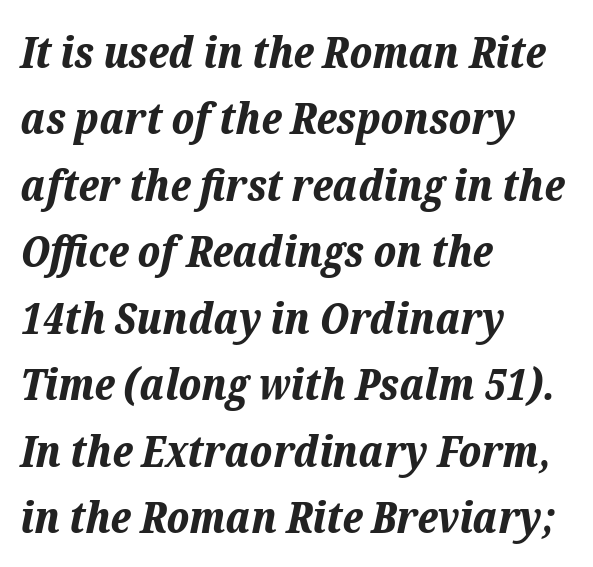
{"italic": "yes", "lean": "right", "slant_degrees": 12, "bold": "yes", "weight": "bold", "width": "normal", "stroke_contrast": "low", "x_height": "medium", "monospaced": "no", "underline": "no", "align": "left", "line_spacing": "normal", "line_spacing_ratio": 1.51, "letter_spacing": "normal", "letter_spacing_em": 0.0, "glyph_px": 44}
